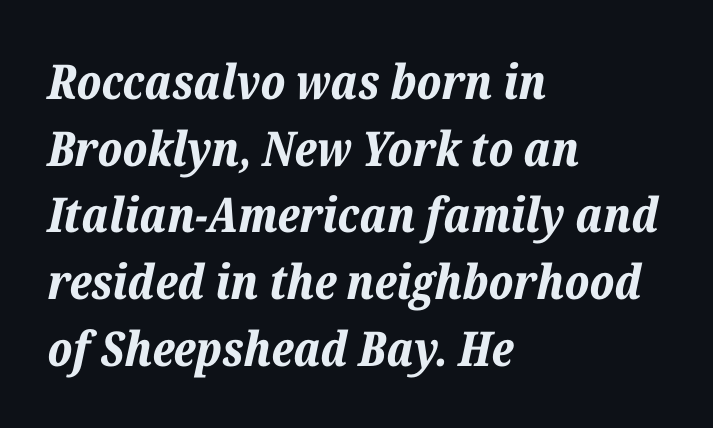
Baseline-to-baseline distance is the conventional proportion of letter height. These lines are rendered in a variable-pitch font. It's the slanting kind of type. Notice how the passage keeps a crisp vertical edge on the left only.
